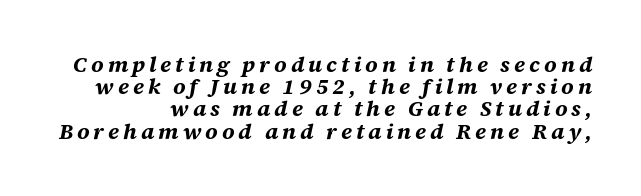
Descender tails drop into unmarked territory. On the weight axis this lands at bold, roughly 700. Designer's note — italics engaged. Interline gaps are noticeably narrow in this sample.
